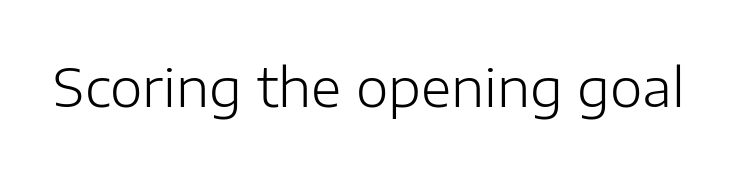
Q: Is the text bold? A: No.
Q: Is the text italic (slanted)? A: No, it is upright.
Q: Is the typeface a serif or a sans-serif typeface? A: Sans-serif.
Q: Is the text underlined? A: No.
Q: Is the spacing between letters normal or unusually wide? A: Normal.
Q: Width (condensed, normal, or wide)? A: Normal.
Q: Stroke contrast? A: Low.
Q: x-height? A: Medium.
Q: Monospaced? A: No.
